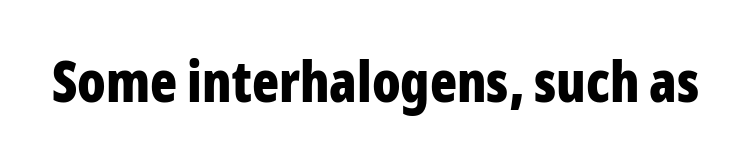
Q: Is the text bold? A: Yes.
Q: Is the text italic (slanted)? A: No, it is upright.
Q: Is the typeface a serif or a sans-serif typeface? A: Sans-serif.
Q: Is the text underlined? A: No.
Q: Is the spacing between letters normal or unusually wide? A: Normal.
Q: Width (condensed, normal, or wide)? A: Condensed.
Q: Stroke contrast? A: Low.
Q: x-height? A: Medium.
Q: Monospaced? A: No.
